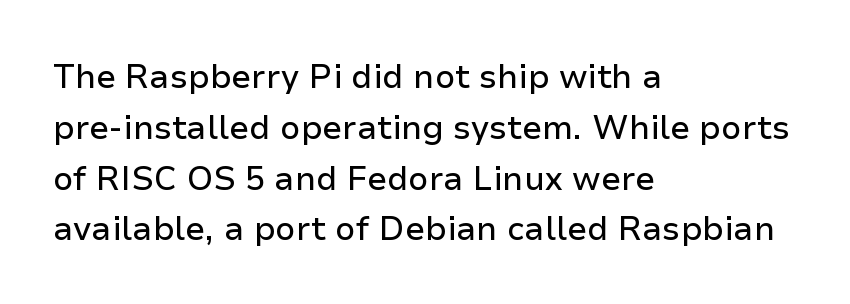
Any mark beneath the type? The region is blank. Leading: standard. The rendering uses natural spacing where letterforms have individual widths. Rendered with straight, roman letterforms. Type style note: lacks serifs.
